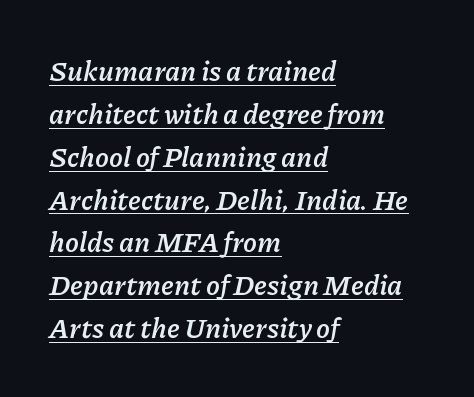
Has an underline been added? It has. Look at the stroke-to-counter ratio: heavy, a bold. Emphasis-style slanted type is in use. A typesetter would call this leading conventional body-copy spacing.
